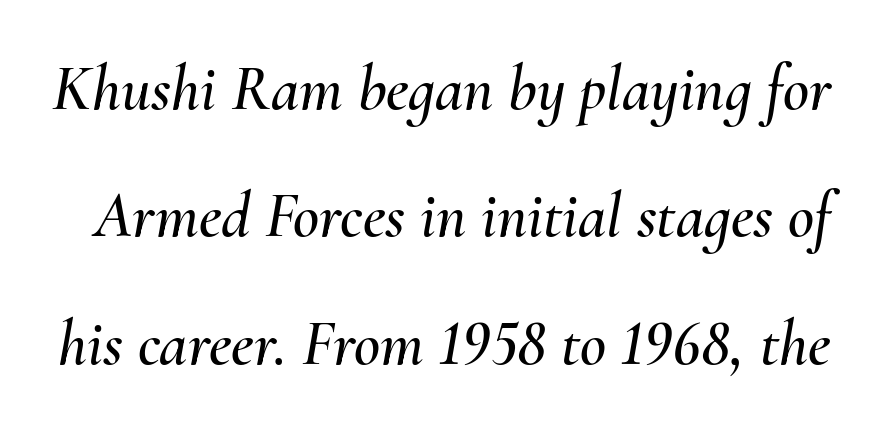
{"italic": "yes", "lean": "right", "slant_degrees": 10, "width": "normal", "stroke_contrast": "medium", "x_height": "small", "monospaced": "no", "underline": "no", "line_spacing": "loose", "line_spacing_ratio": 1.99, "letter_spacing": "normal", "letter_spacing_em": 0.0, "glyph_px": 64}
